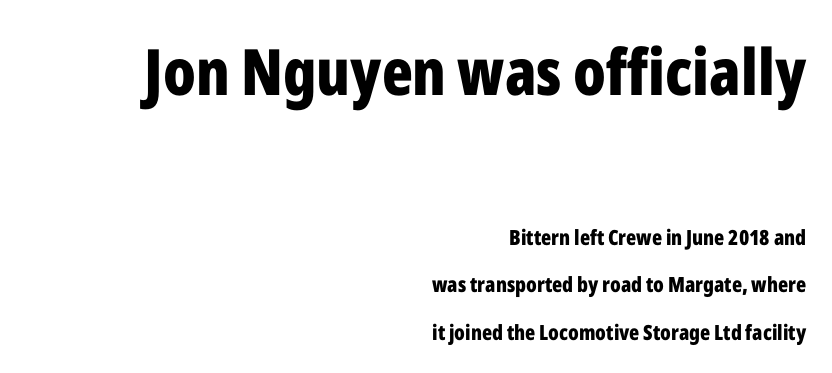
{"serif": "no", "italic": "no", "bold": "yes", "weight": "bold", "width": "condensed", "stroke_contrast": "low", "x_height": "medium", "monospaced": "no", "underline": "no", "align": "right", "line_spacing": "loose", "line_spacing_ratio": 2.26, "letter_spacing": "normal", "letter_spacing_em": 0.0, "larger_block": "first", "size_ratio": 3.05, "glyph_px": 64}
